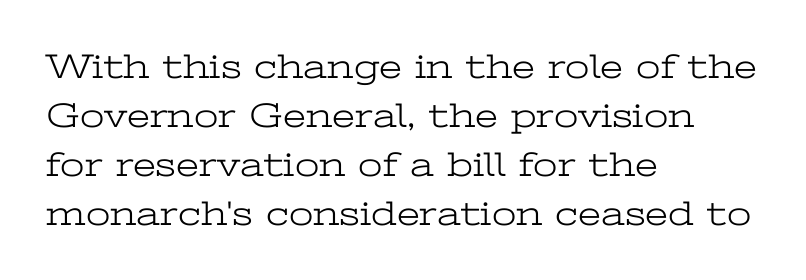
{"serif": "yes", "italic": "no", "bold": "no", "weight": "light", "width": "wide", "stroke_contrast": "low", "x_height": "medium", "monospaced": "no", "underline": "no", "align": "left", "line_spacing": "normal", "line_spacing_ratio": 1.4, "letter_spacing": "normal", "letter_spacing_em": 0.0, "glyph_px": 35}
